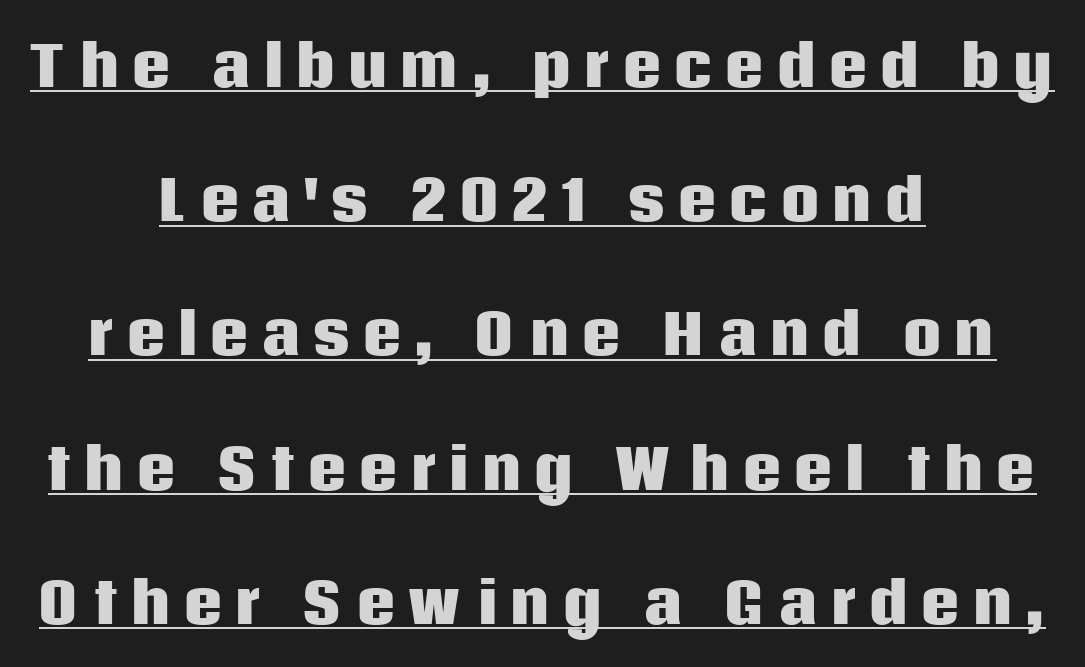
{"serif": "no", "italic": "no", "bold": "yes", "weight": "heavy", "width": "normal", "stroke_contrast": "low", "x_height": "large", "monospaced": "no", "underline": "yes", "align": "center", "line_spacing": "loose", "line_spacing_ratio": 2.44, "letter_spacing": "wide", "letter_spacing_em": 0.21, "glyph_px": 55}
